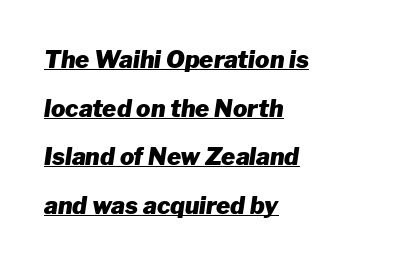
The image shows 24 px bold type, italic (leaning right); set left-aligned, loose line spacing (2.03x), normal letter spacing, underlined.
